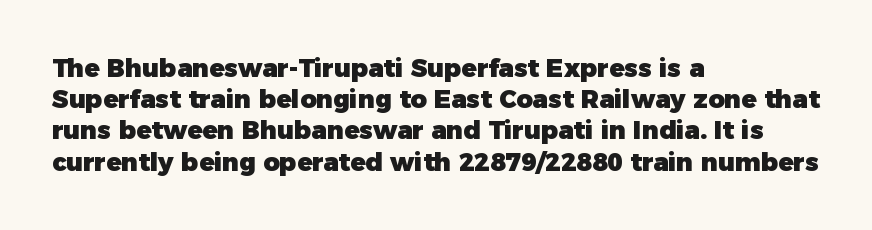
{"italic": "no", "bold": "yes", "underline": "no", "align": "left", "line_spacing": "normal", "line_spacing_ratio": 1.25, "letter_spacing": "normal", "letter_spacing_em": 0.0, "glyph_px": 25}
